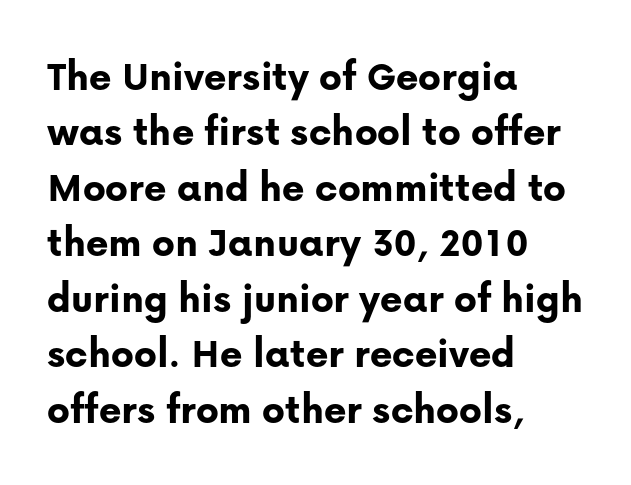
{"serif": "no", "italic": "no", "bold": "yes", "weight": "bold", "width": "normal", "stroke_contrast": "low", "x_height": "medium", "monospaced": "no", "underline": "no", "align": "left", "line_spacing": "normal", "line_spacing_ratio": 1.29, "letter_spacing": "normal", "letter_spacing_em": 0.0, "glyph_px": 43}
